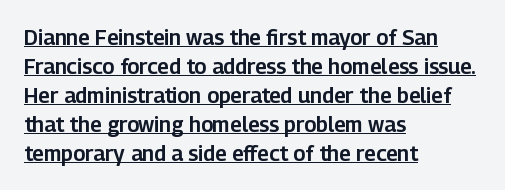
{"italic": "no", "underline": "yes", "align": "left", "line_spacing": "normal", "line_spacing_ratio": 1.38, "letter_spacing": "normal", "letter_spacing_em": 0.0, "glyph_px": 21}
